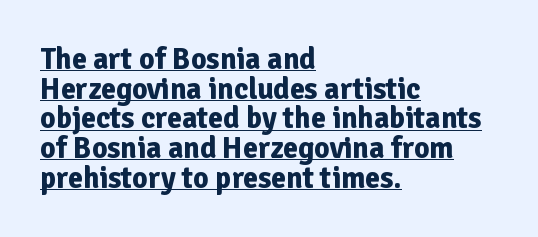
Q: Is the text bold? A: Yes.
Q: Is the text italic (slanted)? A: No, it is upright.
Q: Is the typeface a serif or a sans-serif typeface? A: Sans-serif.
Q: Is the text underlined? A: Yes.
Q: How is the paragraph aligned? A: Left-aligned.
Q: Is the spacing between letters normal or unusually wide? A: Normal.
Q: Is the spacing between lines tight, normal or loose? A: Tight.
Q: Width (condensed, normal, or wide)? A: Normal.
Q: Stroke contrast? A: Low.
Q: x-height? A: Medium.
Q: Monospaced? A: No.
